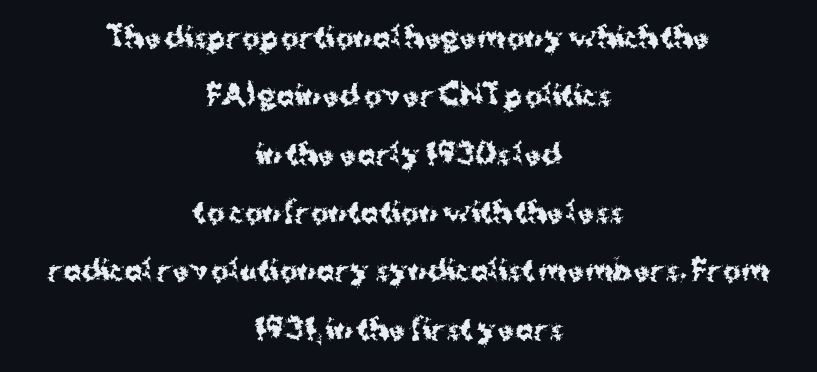
Every stem runs plumb, perpendicular to the baseline. Its strokes are broad and dark, the hallmark of bold type. A typesetter would call this leading open, well beyond the default. Honestly, there is no underline to notice here at all. Nobody touched the tracking dial on this one.
